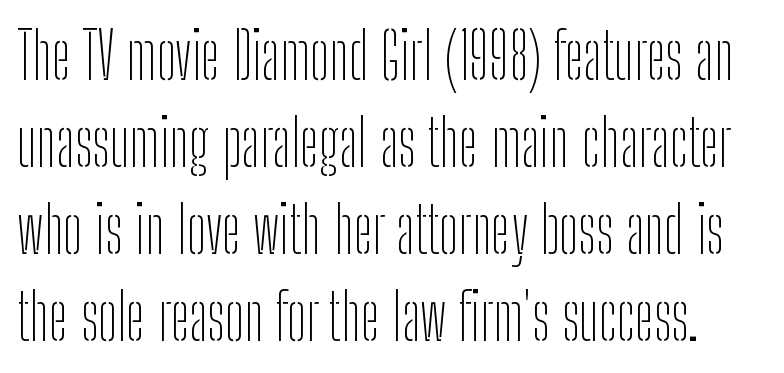
One glance says typical: line gaps are just what's usual. Nothing heavy about these letters — not bold at all. Letterform terminals end flat and unadorned throughout the passage. The strip under each line holds only bare page.
